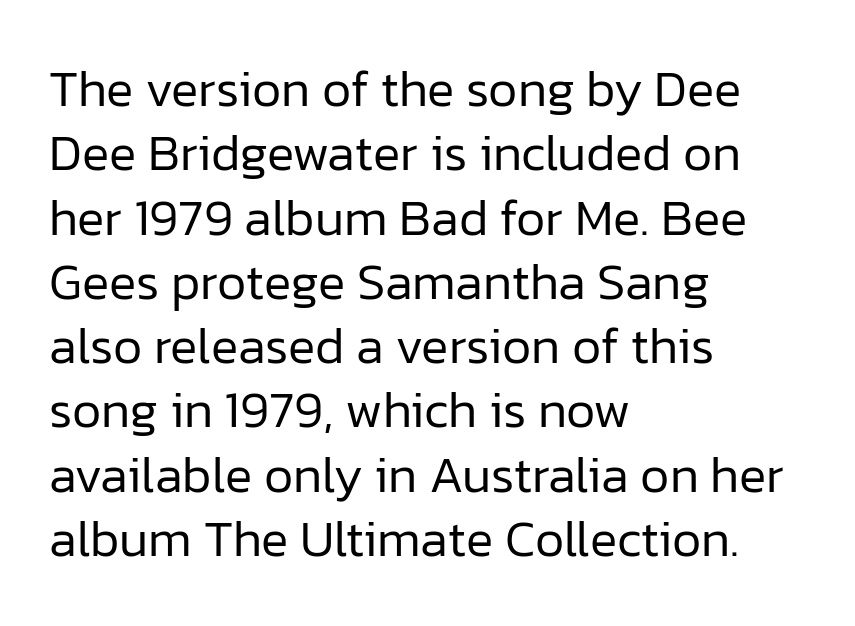
{"serif": "no", "italic": "no", "bold": "no", "weight": "regular", "width": "normal", "stroke_contrast": "low", "x_height": "medium", "monospaced": "no", "underline": "no", "align": "left", "line_spacing": "normal", "line_spacing_ratio": 1.26, "letter_spacing": "normal", "letter_spacing_em": 0.0, "glyph_px": 51}
